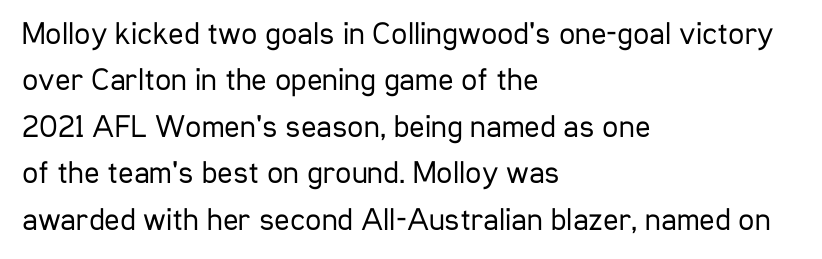
The image shows 32 px regular-weight, condensed sans-serif type, upright; set left-aligned, normal line spacing (1.45x), normal letter spacing, not underlined; low stroke contrast and a medium x-height.
